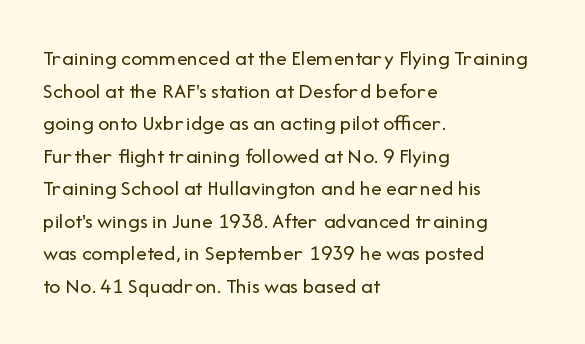
{"italic": "no", "bold": "no", "underline": "no", "align": "left", "line_spacing": "normal", "line_spacing_ratio": 1.48, "letter_spacing": "normal", "letter_spacing_em": 0.0, "glyph_px": 22}
